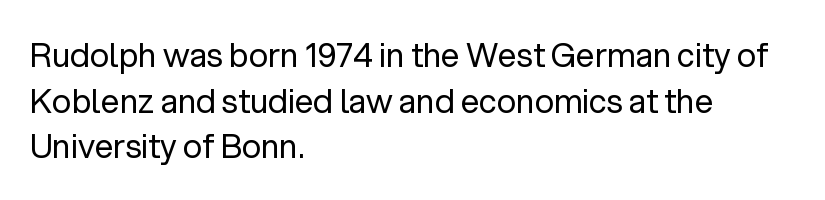
Observe the absence of serifs on each vertical stroke in this sample. These lines are rendered in a variable-pitch font. Rows of type keep a routine distance in the vertical direction. Stems here are at most as thick as an everyday book face. Every character sits straight up, as roman type does.
